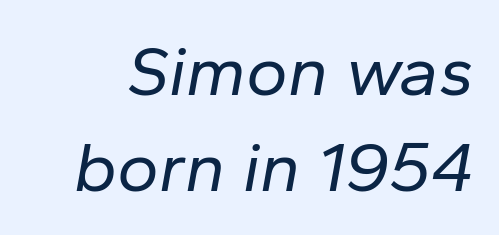
Q: Is the text bold? A: No.
Q: Is the text italic (slanted)? A: Yes, it leans right by about 10 degrees.
Q: Is the text underlined? A: No.
Q: Is the spacing between letters normal or unusually wide? A: Normal.
Q: Is the spacing between lines tight, normal or loose? A: Normal.
Q: Width (condensed, normal, or wide)? A: Normal.
Q: Stroke contrast? A: Low.
Q: x-height? A: Medium.
Q: Monospaced? A: No.
